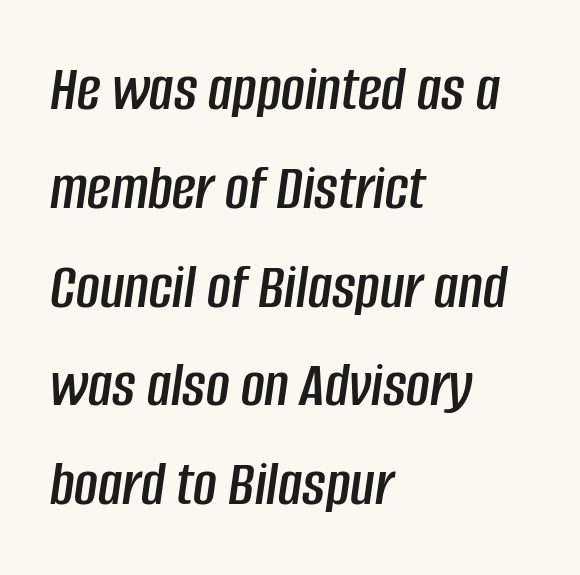
{"italic": "yes", "lean": "right", "slant_degrees": 8, "width": "condensed", "stroke_contrast": "low", "x_height": "large", "monospaced": "no", "underline": "no", "align": "left", "line_spacing": "normal", "line_spacing_ratio": 1.52, "letter_spacing": "normal", "letter_spacing_em": 0.0, "glyph_px": 65}
